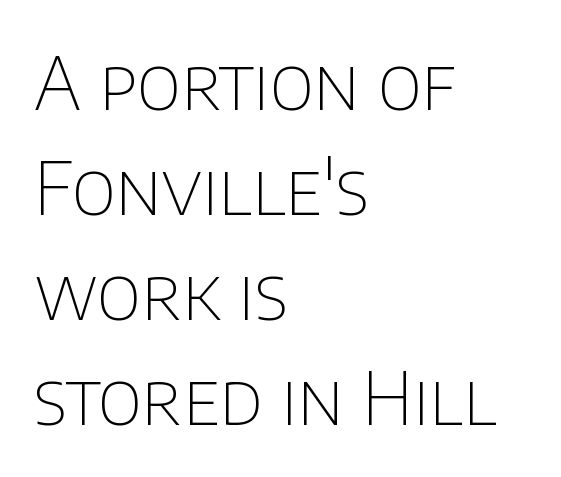
Each new line begins a customary step beneath the previous one. Nothing sits at the stroke ends, so this counts as sans-serif. The letterforms sit at book weight or below. Does the copy run flush right? No — it runs flush left. The space beneath each line is pristine and unruled.
